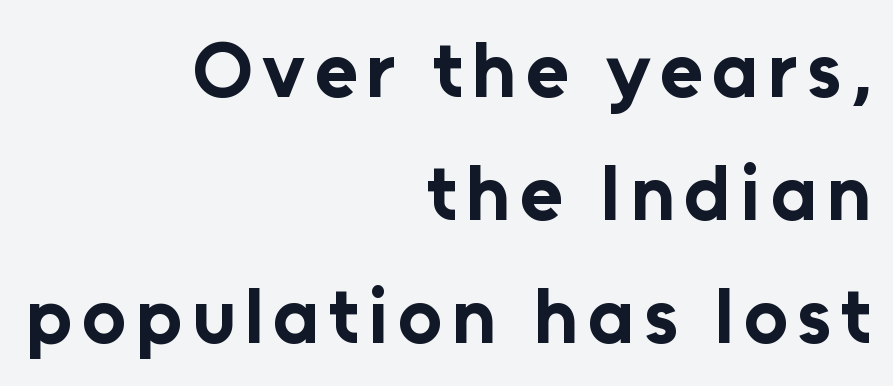
Q: Is the text bold? A: Yes.
Q: Is the text italic (slanted)? A: No, it is upright.
Q: Is the typeface a serif or a sans-serif typeface? A: Sans-serif.
Q: Is the text underlined? A: No.
Q: How is the paragraph aligned? A: Right-aligned.
Q: Is the spacing between lines tight, normal or loose? A: Normal.
Q: Width (condensed, normal, or wide)? A: Normal.
Q: Stroke contrast? A: Low.
Q: x-height? A: Medium.
Q: Monospaced? A: No.
